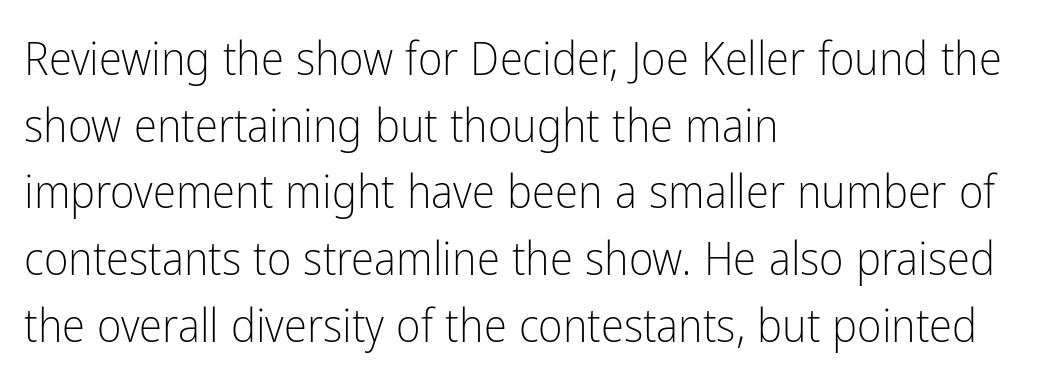
Q: Is the text bold? A: No.
Q: Is the text italic (slanted)? A: No, it is upright.
Q: Is the typeface a serif or a sans-serif typeface? A: Sans-serif.
Q: Is the text underlined? A: No.
Q: How is the paragraph aligned? A: Left-aligned.
Q: Is the spacing between letters normal or unusually wide? A: Normal.
Q: Is the spacing between lines tight, normal or loose? A: Normal.
Q: Width (condensed, normal, or wide)? A: Condensed.
Q: Stroke contrast? A: Low.
Q: x-height? A: Medium.
Q: Monospaced? A: No.
